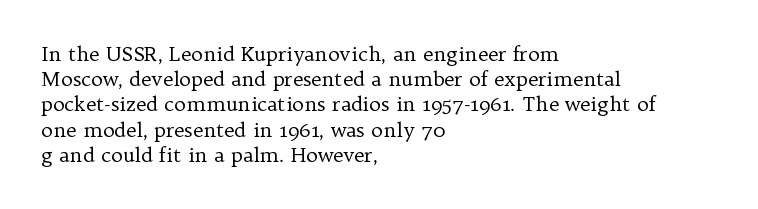
The image shows 20 px text type, upright; set left-aligned, normal line spacing (1.26x), normal letter spacing, not underlined.
